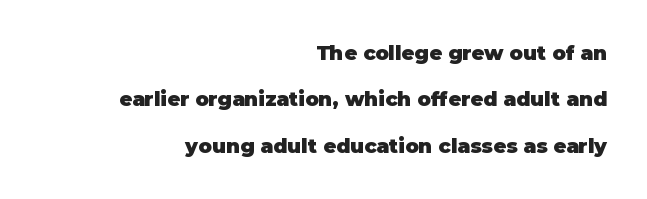
{"italic": "no", "bold": "yes", "underline": "no", "align": "right", "line_spacing": "loose", "line_spacing_ratio": 2.32, "letter_spacing": "normal", "letter_spacing_em": 0.0, "glyph_px": 20}
